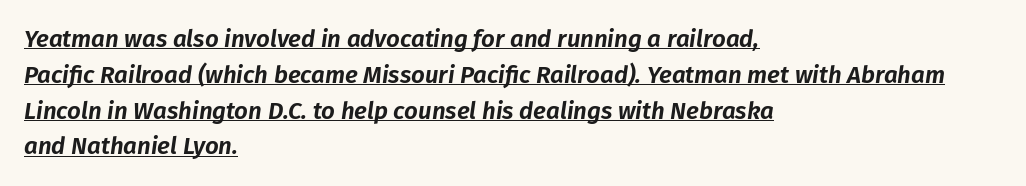
{"italic": "yes", "lean": "right", "slant_degrees": 8, "underline": "yes", "align": "left", "line_spacing": "normal", "line_spacing_ratio": 1.49, "letter_spacing": "normal", "letter_spacing_em": 0.0, "glyph_px": 24}
